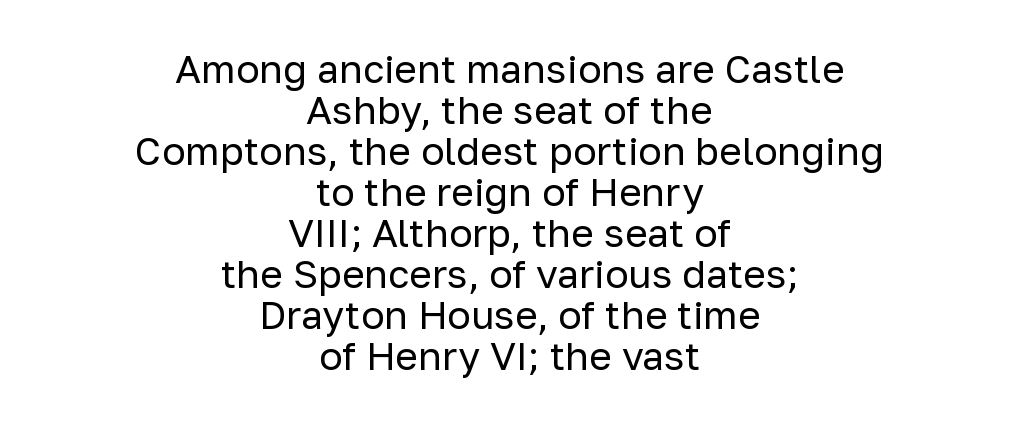
{"serif": "no", "italic": "no", "bold": "no", "weight": "regular", "width": "normal", "stroke_contrast": "low", "x_height": "medium", "monospaced": "no", "underline": "no", "align": "center", "line_spacing": "tight", "line_spacing_ratio": 1.05, "letter_spacing": "normal", "letter_spacing_em": 0.0, "glyph_px": 39}
